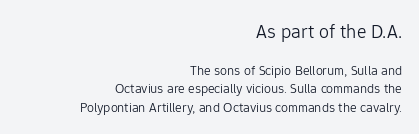
Visually, the top section dominates because its glyphs are scaled up. Bold? No — there's no thickening of the strokes. A roman cut, with each character standing at attention. The rows are spaced the way most documents space them. A clean baseline with only descenders dipping below it.
